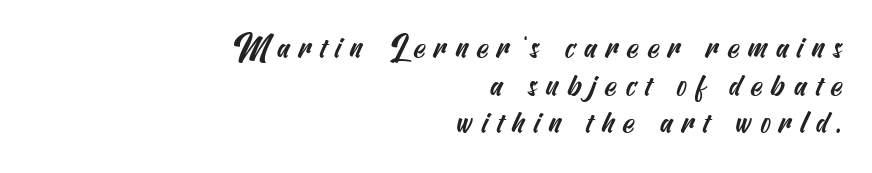
Unlike a traditional serif, this face leaves its strokes unadorned. Each line ends at the same right margin while the left side varies. These lines have a slow, spaced-out rhythm from letter to letter. The string is rendered with underlining switched off.
